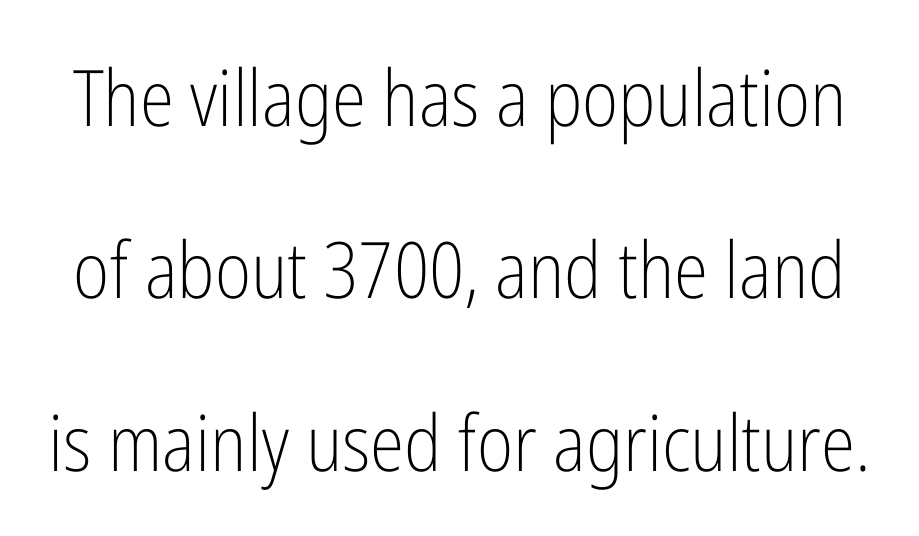
{"serif": "no", "italic": "no", "bold": "no", "weight": "light", "width": "condensed", "stroke_contrast": "low", "x_height": "medium", "monospaced": "no", "underline": "no", "line_spacing": "loose", "line_spacing_ratio": 2.21, "letter_spacing": "normal", "letter_spacing_em": 0.0, "glyph_px": 78}
